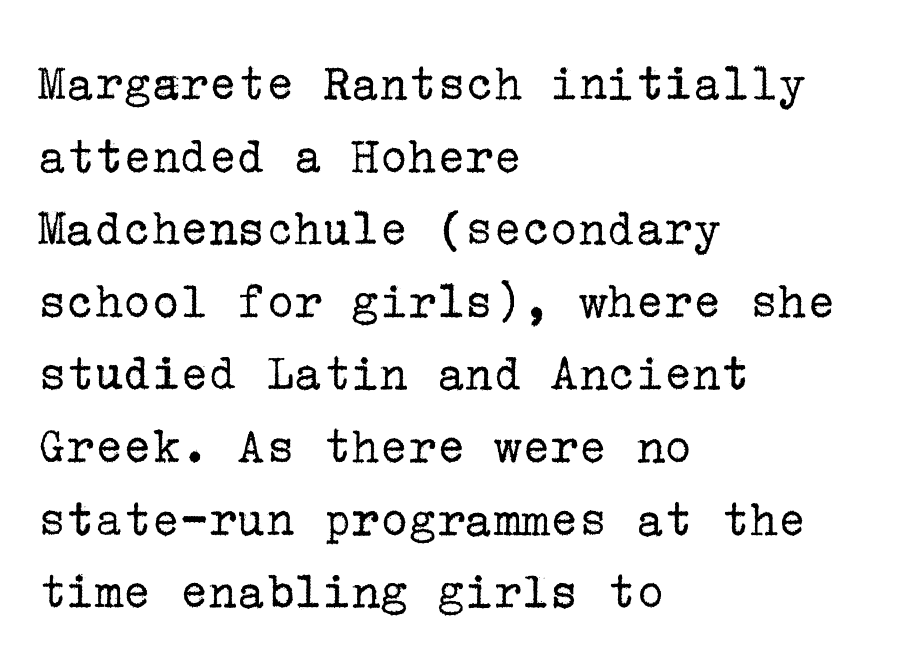
{"serif": "yes", "italic": "no", "bold": "no", "weight": "regular", "width": "normal", "stroke_contrast": "low", "x_height": "medium", "underline": "no", "align": "left", "line_spacing": "normal", "line_spacing_ratio": 1.37, "letter_spacing": "normal", "letter_spacing_em": 0.0, "glyph_px": 53}
